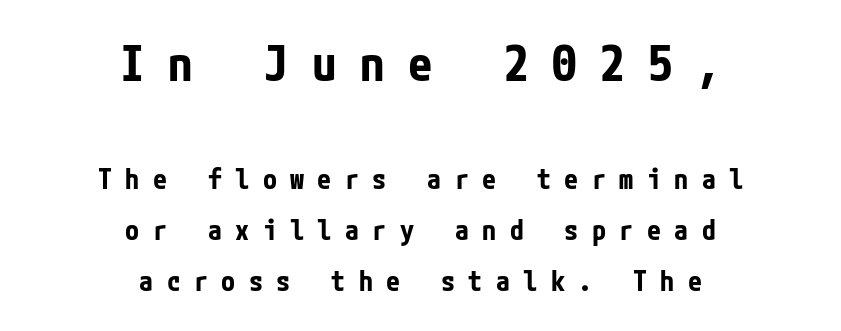
The image shows 49 px bold, condensed sans-serif type, upright; set centered, line spacing 1.83x, unusually wide letter spacing (+0.48 em), not underlined; the first (top) block is 1.75x larger; low stroke contrast and a medium x-height.
